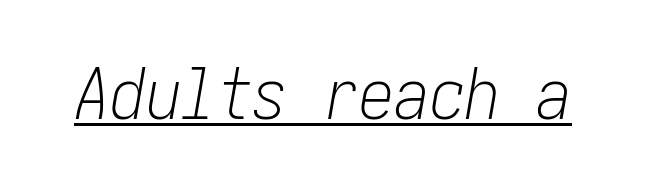
{"italic": "yes", "lean": "right", "slant_degrees": 10, "bold": "no", "weight": "light", "width": "condensed", "stroke_contrast": "low", "x_height": "medium", "underline": "yes", "letter_spacing": "normal", "letter_spacing_em": 0.0, "glyph_px": 71}
